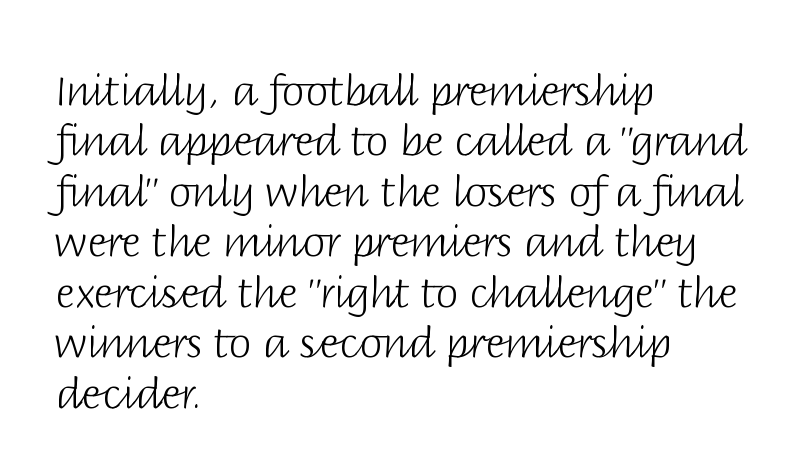
Q: Is the text bold? A: No.
Q: Is the text italic (slanted)? A: No, it is upright.
Q: Is the typeface a serif or a sans-serif typeface? A: Sans-serif.
Q: Is the text underlined? A: No.
Q: How is the paragraph aligned? A: Left-aligned.
Q: Is the spacing between letters normal or unusually wide? A: Normal.
Q: Width (condensed, normal, or wide)? A: Normal.
Q: Stroke contrast? A: Low.
Q: x-height? A: Large.
Q: Monospaced? A: No.
